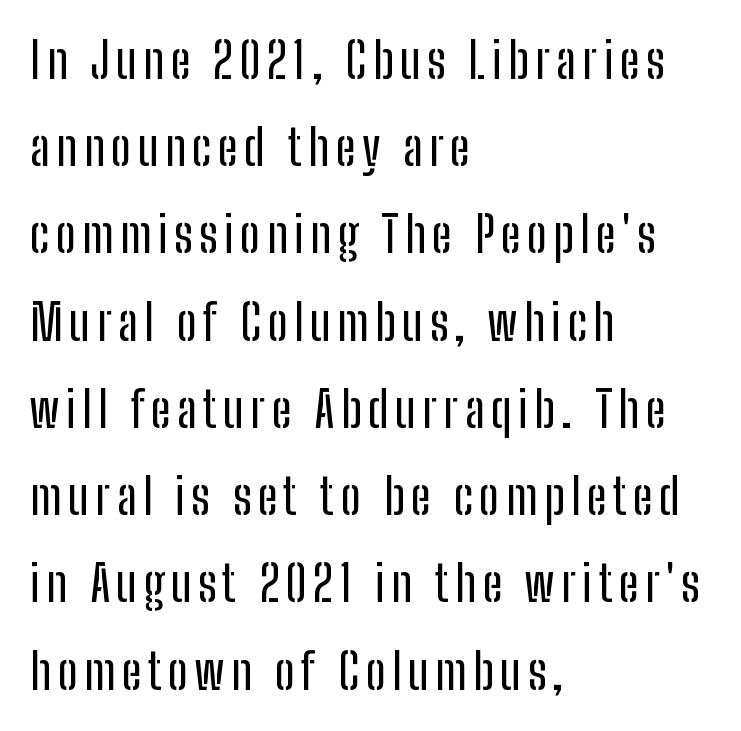
The image shows 49 px condensed sans-serif type, upright; set left-aligned, line spacing 1.78x, not underlined; low stroke contrast and a medium x-height.
